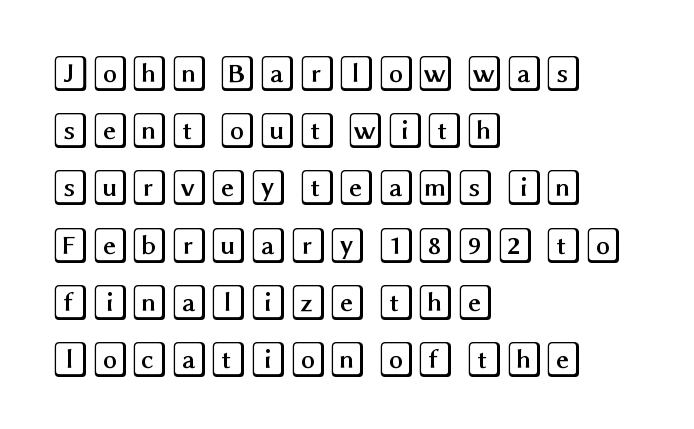
{"italic": "no", "width": "wide", "x_height": "large", "underline": "no", "align": "left", "line_spacing": "normal", "line_spacing_ratio": 1.59, "letter_spacing": "normal", "letter_spacing_em": 0.0, "glyph_px": 36}
